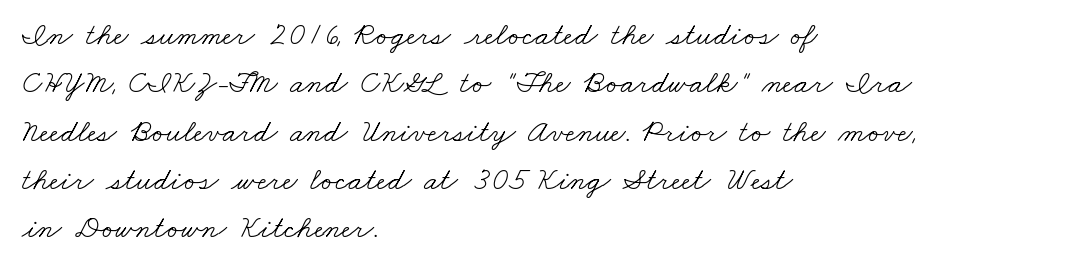
Q: Is the text bold? A: No.
Q: Is the typeface a serif or a sans-serif typeface? A: Serif.
Q: Is the text underlined? A: No.
Q: How is the paragraph aligned? A: Left-aligned.
Q: Is the spacing between letters normal or unusually wide? A: Normal.
Q: Is the spacing between lines tight, normal or loose? A: Normal.
Q: Width (condensed, normal, or wide)? A: Wide.
Q: Stroke contrast? A: Low.
Q: x-height? A: Small.
Q: Monospaced? A: No.
